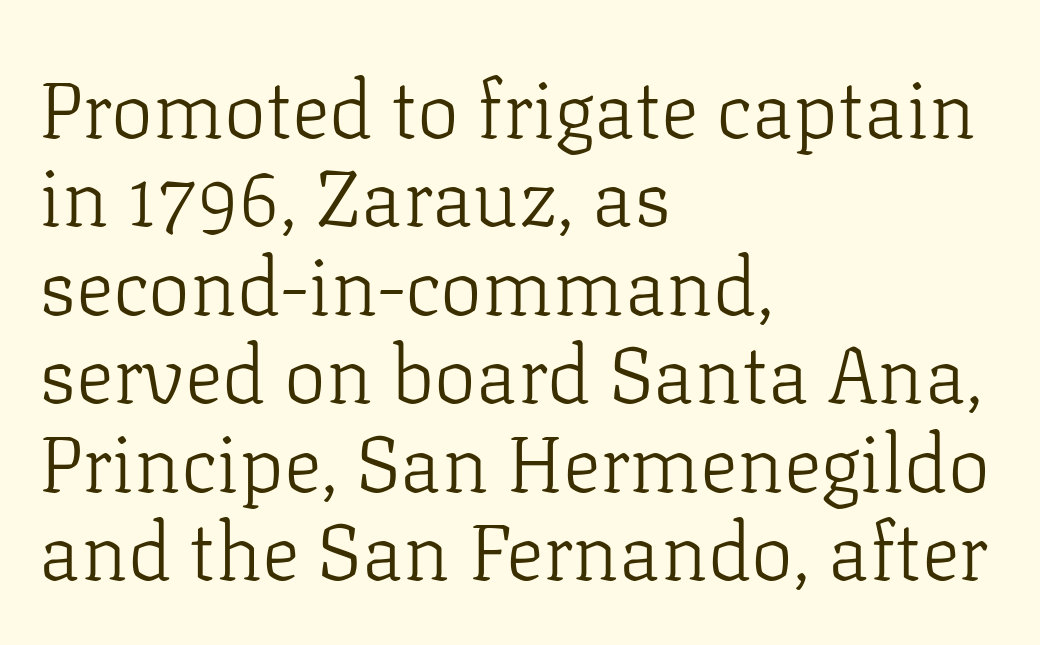
{"serif": "yes", "italic": "no", "bold": "no", "weight": "light", "width": "normal", "stroke_contrast": "low", "x_height": "medium", "monospaced": "no", "underline": "no", "align": "left", "line_spacing": "tight", "line_spacing_ratio": 1.12, "letter_spacing": "normal", "letter_spacing_em": 0.0, "glyph_px": 79}
